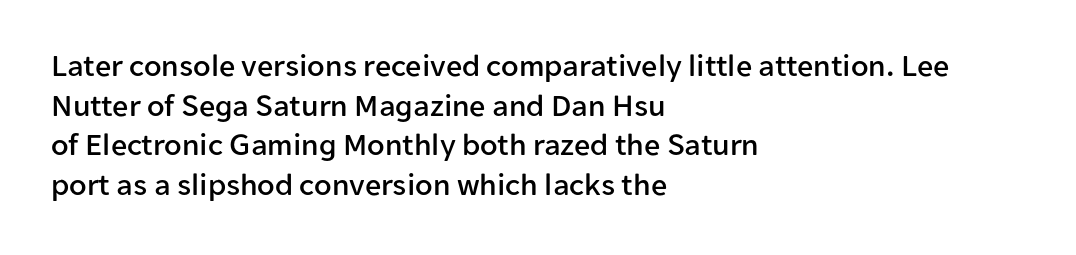
No italicization has been applied; the sample stays upright. Decoration check: the copy has no underline. Horizontally, the lines are justified to the leading edge only. Caption: standard tracking, unaltered. To sum up the face: it is a sans, with no serifs.
